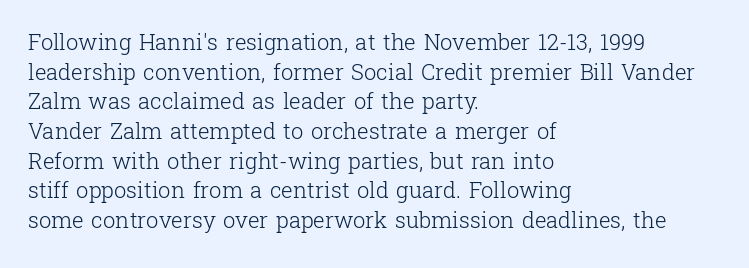
{"italic": "no", "bold": "no", "underline": "no", "align": "left", "line_spacing": "normal", "line_spacing_ratio": 1.35, "letter_spacing": "normal", "letter_spacing_em": 0.0, "glyph_px": 22}
